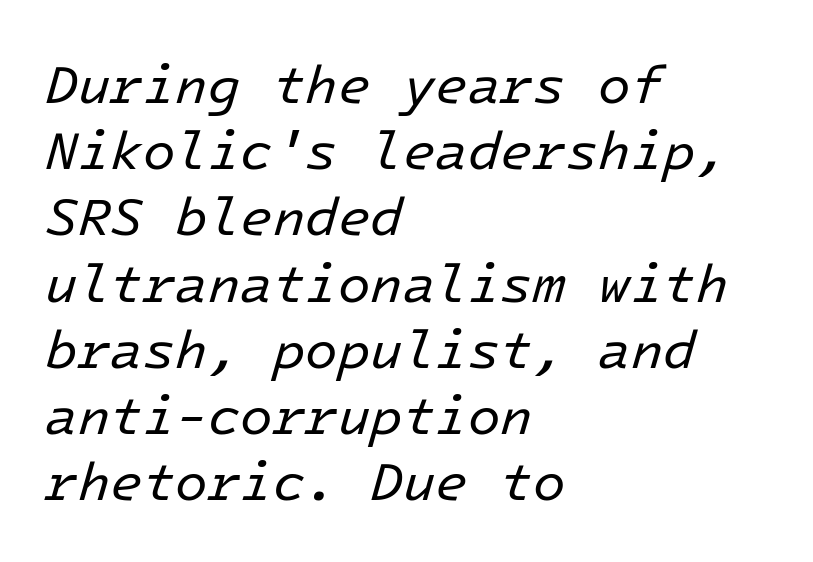
The image shows 53 px regular-weight type, italic (leaning right); set left-aligned, normal line spacing (1.25x), normal letter spacing, not underlined; low stroke contrast and a medium x-height.
